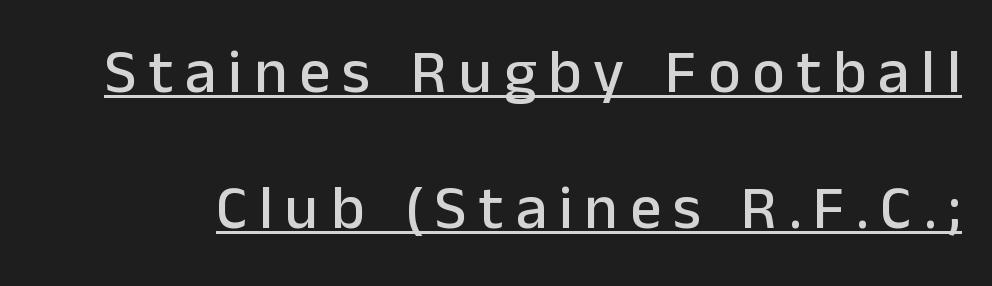
{"serif": "no", "italic": "no", "width": "normal", "stroke_contrast": "low", "x_height": "medium", "monospaced": "no", "underline": "yes", "line_spacing": "loose", "line_spacing_ratio": 2.19, "glyph_px": 62}
